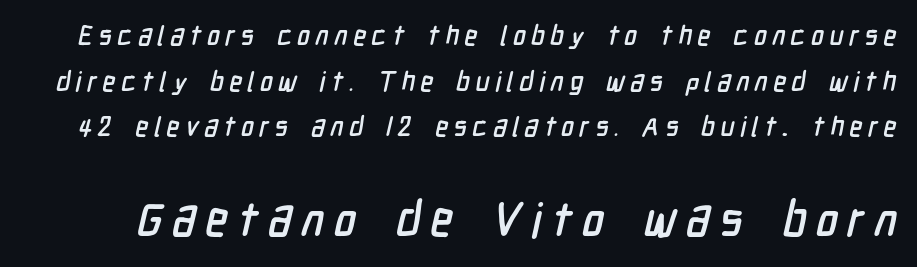
Q: Is the typeface a serif or a sans-serif typeface? A: Sans-serif.
Q: Is the text underlined? A: No.
Q: Is the spacing between letters normal or unusually wide? A: Unusually wide.
Q: Is the spacing between lines tight, normal or loose? A: Normal.
Q: Which block of text is set in a larger size, the first (top) or the second (bottom)? A: The second (bottom) one.
Q: Width (condensed, normal, or wide)? A: Condensed.
Q: Stroke contrast? A: Low.
Q: x-height? A: Medium.
Q: Monospaced? A: No.
